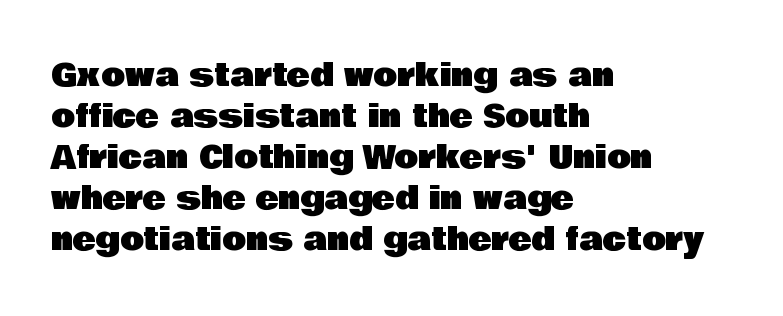
The type sits square on the baseline with zero lean. Check the space under the baseline: it is left empty. This rendering leaves character spacing at its baseline value. The lines sit at an ordinary, default distance from one another. Think of a printed novel: that variable character pitch is what you see here. Grotesque or geometric, the face here clearly has no serifs.
